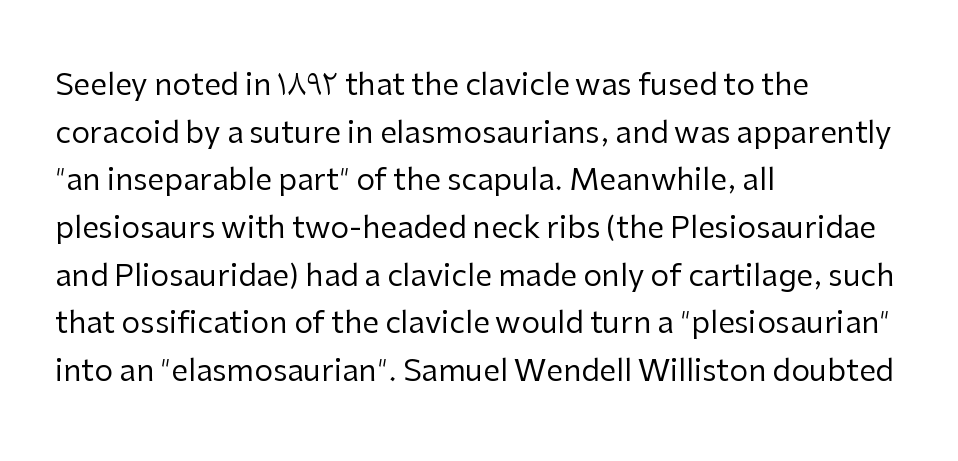
{"serif": "no", "italic": "no", "bold": "no", "weight": "regular", "width": "normal", "stroke_contrast": "low", "x_height": "medium", "monospaced": "no", "underline": "no", "align": "left", "line_spacing": "normal", "line_spacing_ratio": 1.59, "letter_spacing": "normal", "letter_spacing_em": 0.0, "glyph_px": 30}
